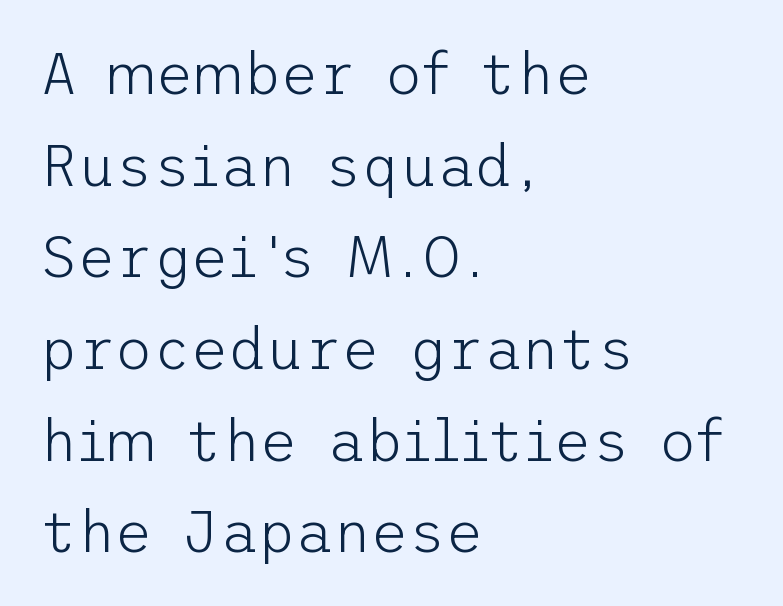
The image shows 58 px light sans-serif type, upright; set left-aligned, normal line spacing (1.58x), normal letter spacing, not underlined; low stroke contrast and a medium x-height.
